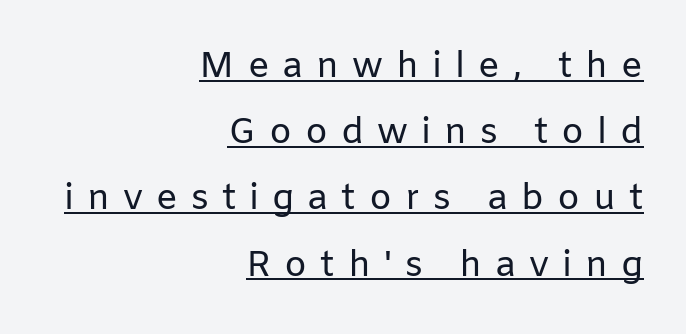
The image shows 36 px regular-weight sans-serif type, upright; set right-aligned, line spacing 1.84x, unusually wide letter spacing (+0.36 em), underlined; low stroke contrast and a medium x-height.
